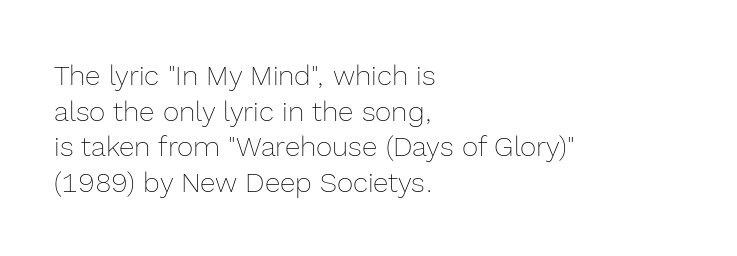
The image shows 28 px thin type, upright; set left-aligned, normal line spacing (1.27x), normal letter spacing, not underlined; a medium x-height.
